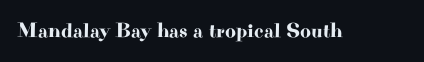
Every character sits straight up, as roman type does. The string is rendered with underlining switched off. Students, note that the glyphs here touch the page at normal intervals.
